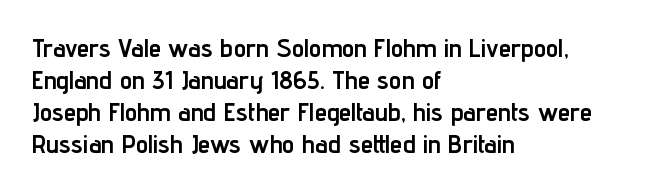
Q: Is the text bold? A: Yes.
Q: Is the text italic (slanted)? A: No, it is upright.
Q: Is the text underlined? A: No.
Q: How is the paragraph aligned? A: Left-aligned.
Q: Is the spacing between letters normal or unusually wide? A: Normal.
Q: Is the spacing between lines tight, normal or loose? A: Normal.
